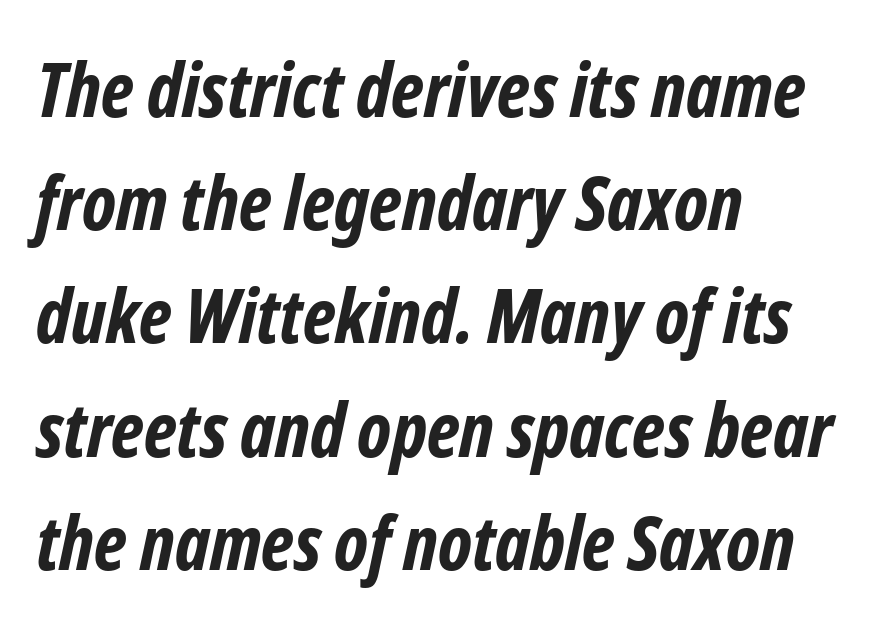
Q: Is the text bold? A: Yes.
Q: Is the typeface a serif or a sans-serif typeface? A: Sans-serif.
Q: Is the text underlined? A: No.
Q: How is the paragraph aligned? A: Left-aligned.
Q: Is the spacing between letters normal or unusually wide? A: Normal.
Q: Is the spacing between lines tight, normal or loose? A: Normal.
Q: Width (condensed, normal, or wide)? A: Condensed.
Q: Stroke contrast? A: Low.
Q: x-height? A: Medium.
Q: Monospaced? A: No.
